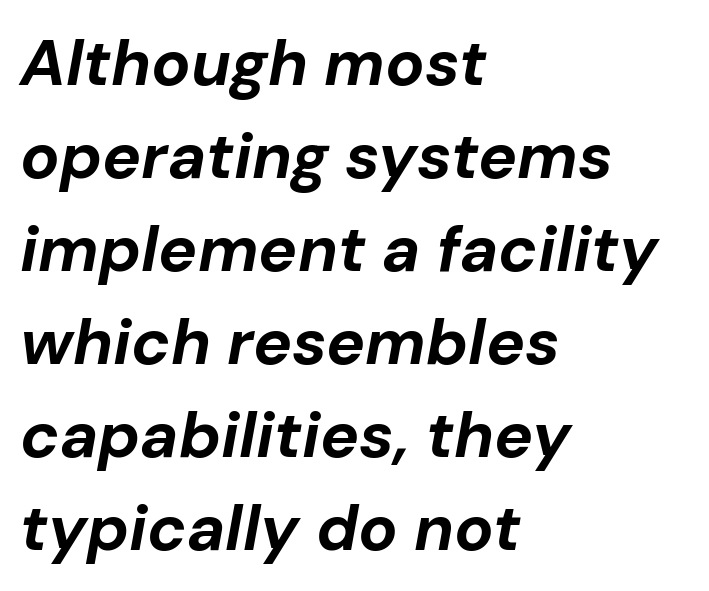
{"italic": "yes", "lean": "right", "slant_degrees": 10, "bold": "yes", "weight": "bold", "width": "normal", "stroke_contrast": "low", "x_height": "medium", "monospaced": "no", "underline": "no", "align": "left", "line_spacing": "normal", "line_spacing_ratio": 1.43, "letter_spacing": "normal", "letter_spacing_em": 0.0, "glyph_px": 65}
